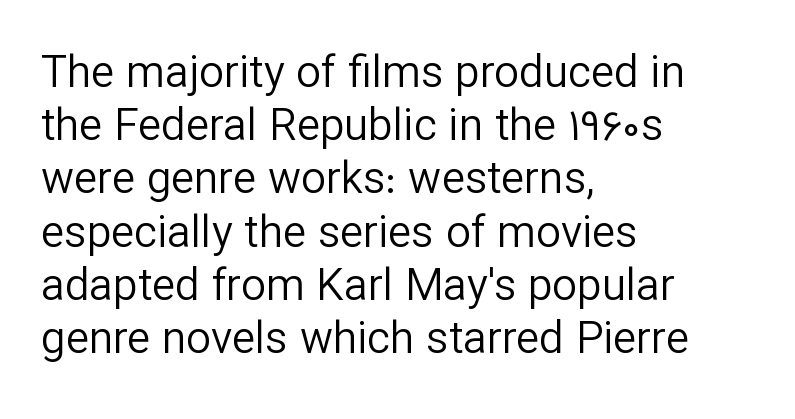
Q: Is the text bold? A: No.
Q: Is the text italic (slanted)? A: No, it is upright.
Q: Is the typeface a serif or a sans-serif typeface? A: Sans-serif.
Q: Is the text underlined? A: No.
Q: How is the paragraph aligned? A: Left-aligned.
Q: Is the spacing between letters normal or unusually wide? A: Normal.
Q: Width (condensed, normal, or wide)? A: Normal.
Q: Stroke contrast? A: Low.
Q: x-height? A: Medium.
Q: Monospaced? A: No.
